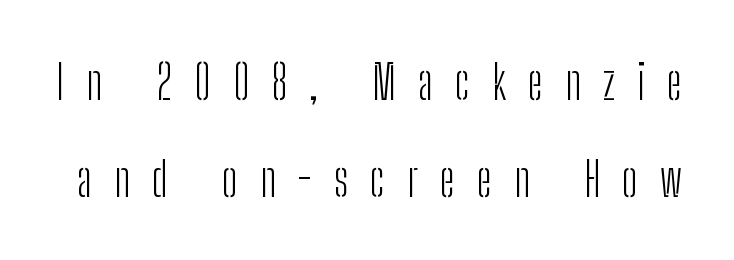
Q: Is the text bold? A: No.
Q: Is the text italic (slanted)? A: No, it is upright.
Q: Is the typeface a serif or a sans-serif typeface? A: Sans-serif.
Q: Is the text underlined? A: No.
Q: Is the spacing between letters normal or unusually wide? A: Unusually wide.
Q: Is the spacing between lines tight, normal or loose? A: Loose.
Q: Width (condensed, normal, or wide)? A: Condensed.
Q: Stroke contrast? A: Low.
Q: x-height? A: Medium.
Q: Monospaced? A: No.
